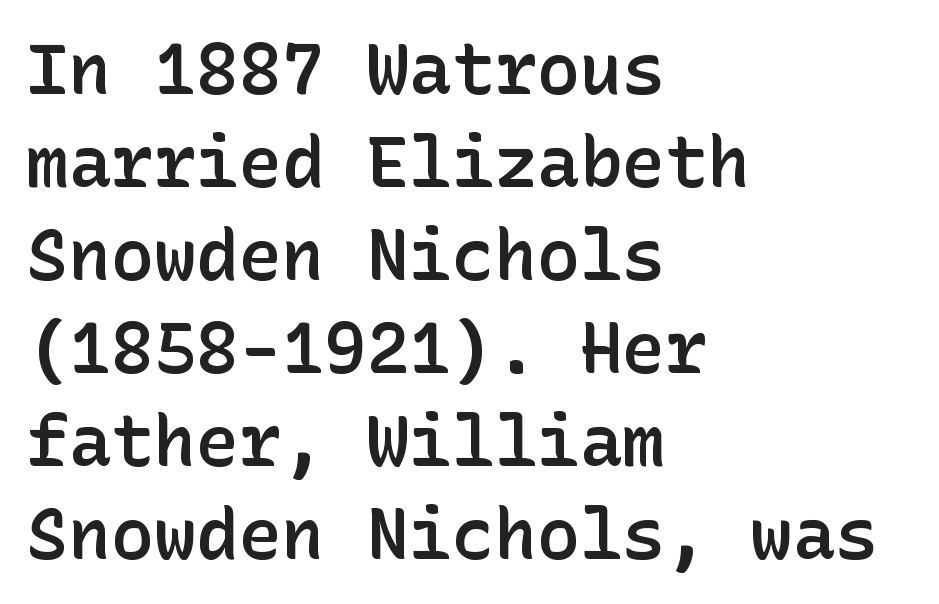
{"serif": "no", "italic": "no", "bold": "semi", "weight": "semibold", "width": "normal", "stroke_contrast": "low", "x_height": "medium", "underline": "no", "align": "left", "line_spacing": "normal", "line_spacing_ratio": 1.31, "letter_spacing": "normal", "letter_spacing_em": 0.0, "glyph_px": 71}
